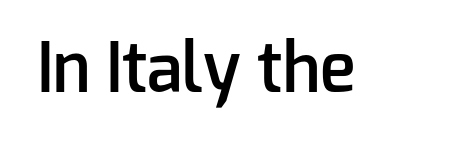
The passage shown is typeset with a sans-serif family. Underline: absent. Quick note: not italic, upright. Proportional: the letters do not fall into vertical columns.
